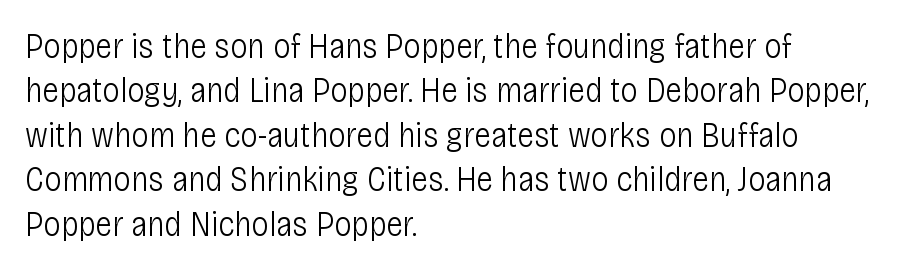
The image shows 35 px light, condensed sans-serif type, upright; set left-aligned, normal line spacing (1.27x), normal letter spacing, not underlined; low stroke contrast and a large x-height.
